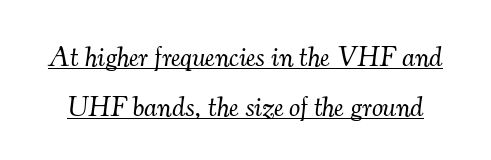
The image shows 28 px light serif type, italic (leaning right); set line spacing 1.79x, normal letter spacing, underlined; medium stroke contrast and a small x-height.
